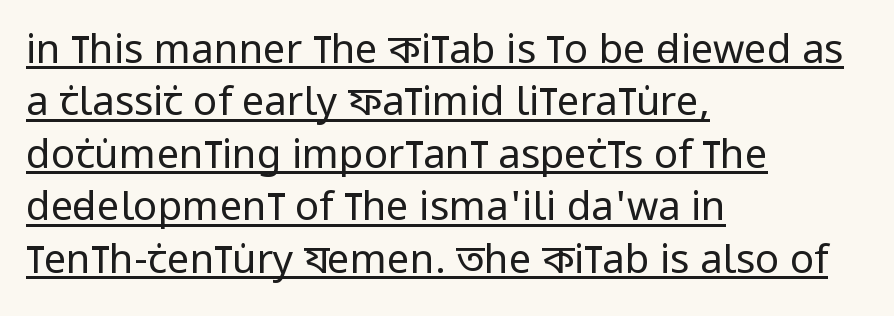
Q: Is the text bold? A: No.
Q: Is the text italic (slanted)? A: No, it is upright.
Q: Is the typeface a serif or a sans-serif typeface? A: Sans-serif.
Q: Is the text underlined? A: Yes.
Q: How is the paragraph aligned? A: Left-aligned.
Q: Is the spacing between letters normal or unusually wide? A: Normal.
Q: Is the spacing between lines tight, normal or loose? A: Normal.
Q: Width (condensed, normal, or wide)? A: Condensed.
Q: Stroke contrast? A: Low.
Q: x-height? A: Large.
Q: Monospaced? A: No.
